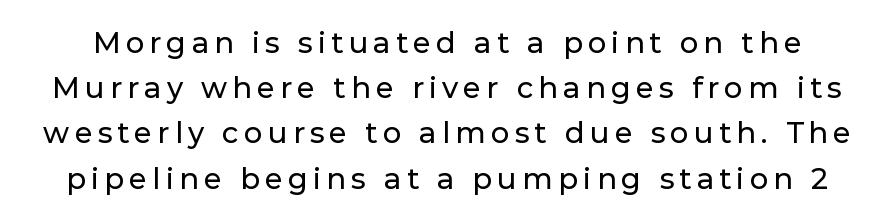
Q: Is the text italic (slanted)? A: No, it is upright.
Q: Is the typeface a serif or a sans-serif typeface? A: Sans-serif.
Q: Is the text underlined? A: No.
Q: Is the spacing between lines tight, normal or loose? A: Normal.
Q: Width (condensed, normal, or wide)? A: Normal.
Q: Stroke contrast? A: Low.
Q: x-height? A: Medium.
Q: Monospaced? A: No.
